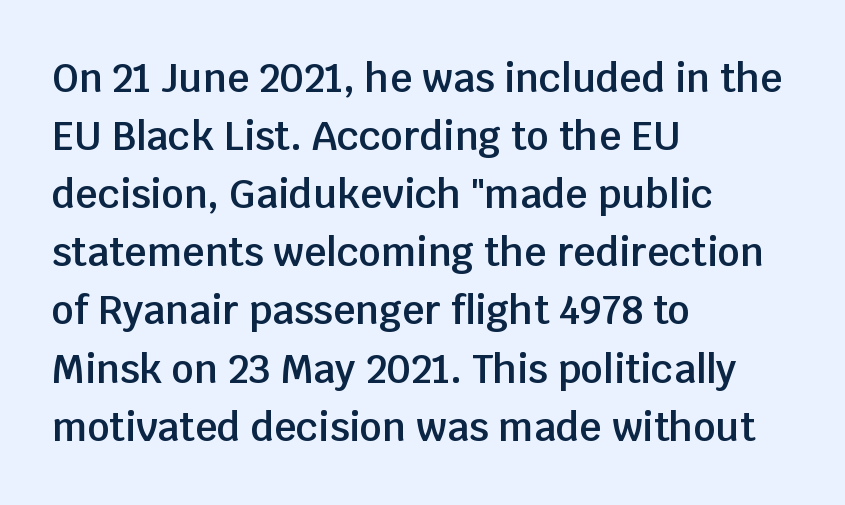
{"serif": "no", "italic": "no", "bold": "semi", "weight": "semibold", "width": "normal", "stroke_contrast": "low", "x_height": "large", "monospaced": "no", "underline": "no", "align": "left", "line_spacing": "normal", "line_spacing_ratio": 1.49, "letter_spacing": "normal", "letter_spacing_em": 0.0, "glyph_px": 39}
